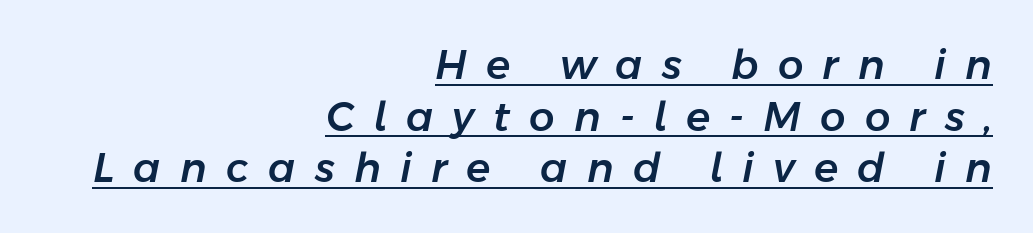
Q: Is the text italic (slanted)? A: Yes, it leans right by about 11 degrees.
Q: Is the text underlined? A: Yes.
Q: How is the paragraph aligned? A: Right-aligned.
Q: Is the spacing between letters normal or unusually wide? A: Unusually wide.
Q: Is the spacing between lines tight, normal or loose? A: Normal.
Q: Width (condensed, normal, or wide)? A: Normal.
Q: Stroke contrast? A: Low.
Q: x-height? A: Medium.
Q: Monospaced? A: No.
